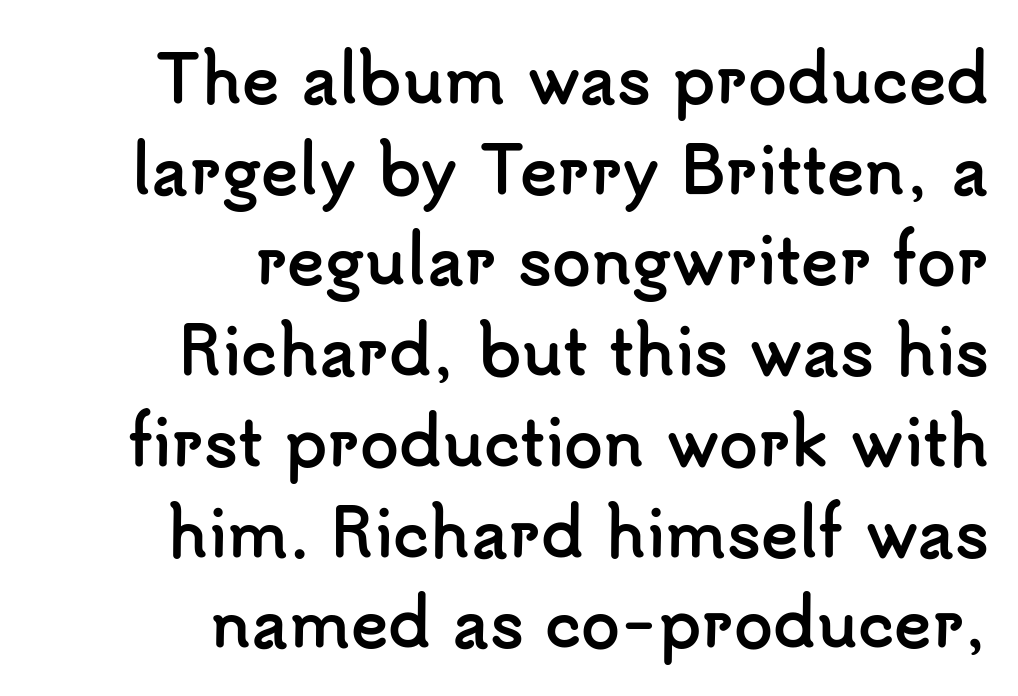
If you measured baseline to baseline, you'd find a middling distance. The passage shown is not underscored anywhere. In terms of letterspacing, this is plain default setting. A typesetter would label this face a sans. This sample uses an upright cut, with every glyph sitting square on the baseline. A student would call this right alignment; a typographer would say flush right, rag left.
